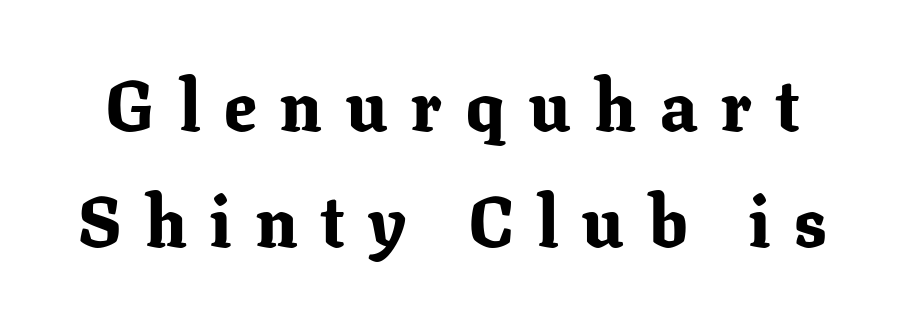
Q: Is the text bold? A: Yes.
Q: Is the text italic (slanted)? A: No, it is upright.
Q: Is the typeface a serif or a sans-serif typeface? A: Serif.
Q: Is the text underlined? A: No.
Q: Is the spacing between letters normal or unusually wide? A: Unusually wide.
Q: Is the spacing between lines tight, normal or loose? A: Normal.
Q: Width (condensed, normal, or wide)? A: Normal.
Q: Stroke contrast? A: Low.
Q: x-height? A: Medium.
Q: Monospaced? A: No.
